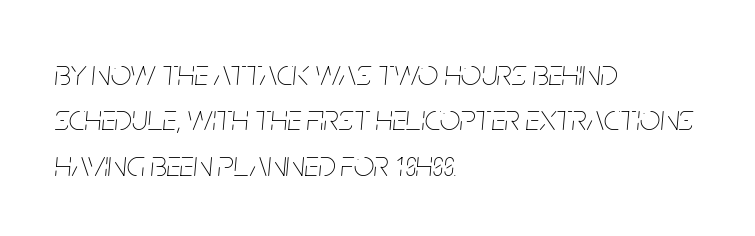
The image shows 36 px thin, condensed type, italic (leaning right); set left-aligned, normal line spacing (1.26x), normal letter spacing, not underlined; low stroke contrast and a large x-height.
